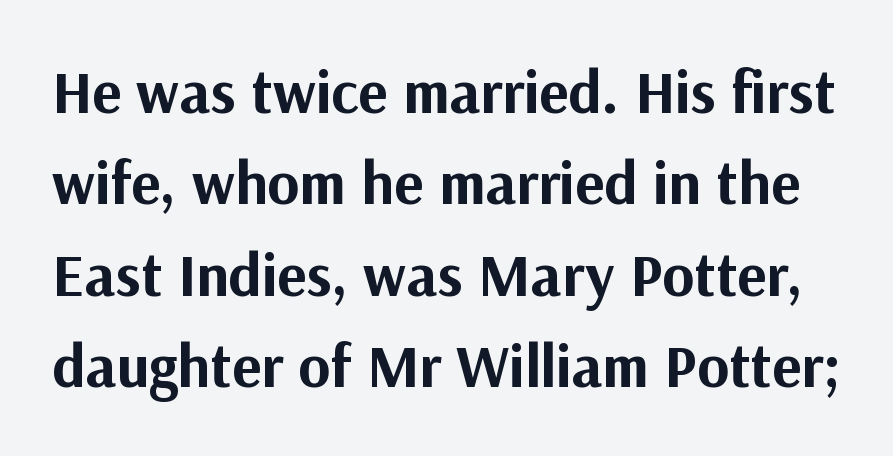
{"serif": "no", "italic": "no", "bold": "yes", "weight": "bold", "width": "normal", "stroke_contrast": "medium", "x_height": "medium", "monospaced": "no", "underline": "no", "line_spacing": "normal", "line_spacing_ratio": 1.5, "letter_spacing": "normal", "letter_spacing_em": 0.0, "glyph_px": 61}
